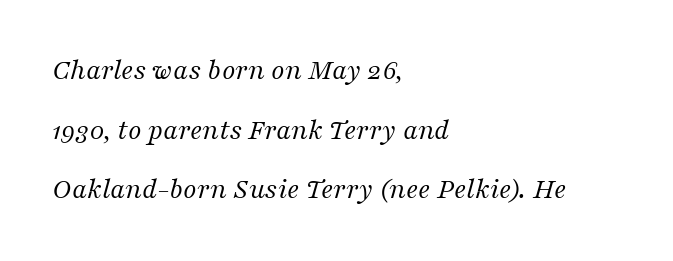
{"serif": "yes", "italic": "yes", "lean": "right", "slant_degrees": 16, "bold": "no", "weight": "regular", "width": "normal", "stroke_contrast": "medium", "x_height": "medium", "monospaced": "no", "underline": "no", "align": "left", "line_spacing": "loose", "line_spacing_ratio": 1.99, "letter_spacing": "normal", "letter_spacing_em": 0.0, "glyph_px": 30}
